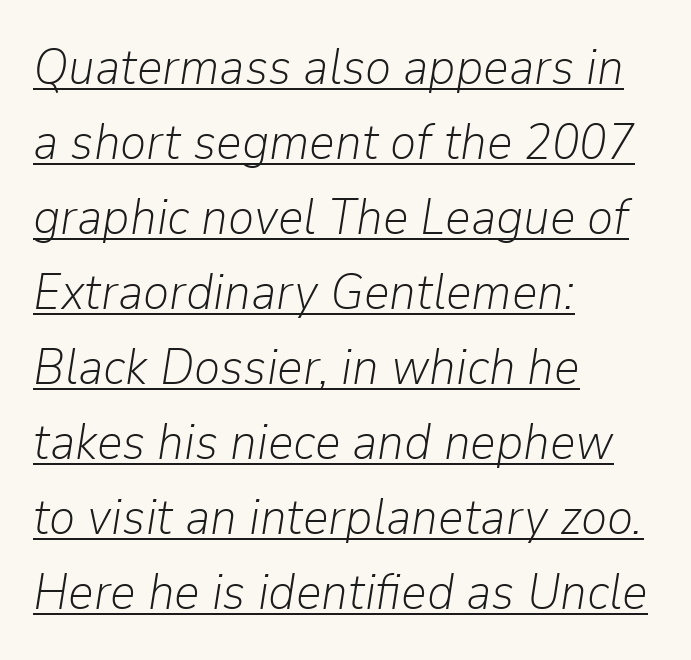
How are the letters spaced? Ordinarily, with no added tracking. Slanted lettering throughout. This reads as an unemphasized weight, regular at the heaviest. Beneath each row of characters lies a ruled line. These lines sit exactly where default settings would place them. Each line starts at the same left margin while the right side varies.
